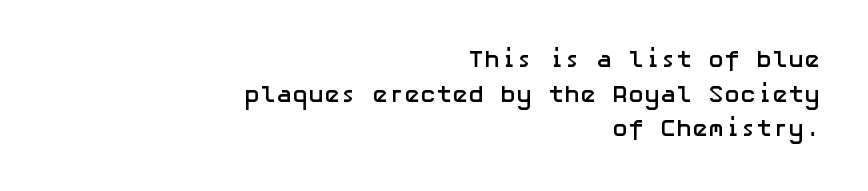
The image shows 24 px bold type, upright; set right-aligned, normal line spacing (1.44x), normal letter spacing, not underlined.
